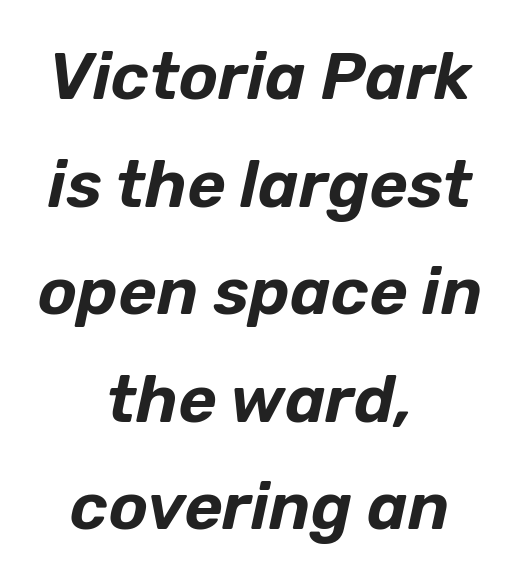
Q: Is the text italic (slanted)? A: Yes, it leans right by about 12 degrees.
Q: Is the text underlined? A: No.
Q: How is the paragraph aligned? A: Centered.
Q: Is the spacing between letters normal or unusually wide? A: Normal.
Q: Is the spacing between lines tight, normal or loose? A: Normal.
Q: Width (condensed, normal, or wide)? A: Normal.
Q: Stroke contrast? A: Low.
Q: x-height? A: Medium.
Q: Monospaced? A: No.
